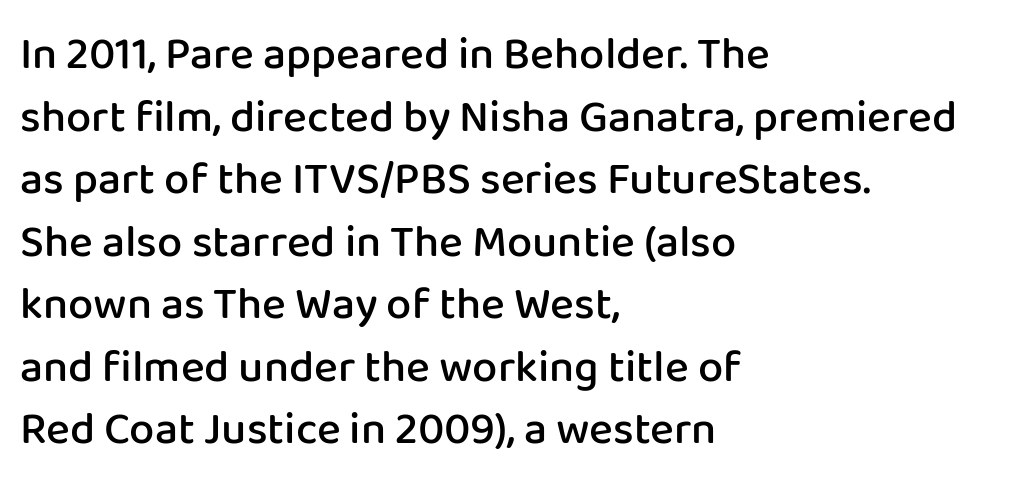
Q: Is the text bold? A: Semi-bold.
Q: Is the text italic (slanted)? A: No, it is upright.
Q: Is the typeface a serif or a sans-serif typeface? A: Sans-serif.
Q: Is the text underlined? A: No.
Q: How is the paragraph aligned? A: Left-aligned.
Q: Is the spacing between letters normal or unusually wide? A: Normal.
Q: Is the spacing between lines tight, normal or loose? A: Normal.
Q: Width (condensed, normal, or wide)? A: Normal.
Q: Stroke contrast? A: Low.
Q: x-height? A: Medium.
Q: Monospaced? A: No.
